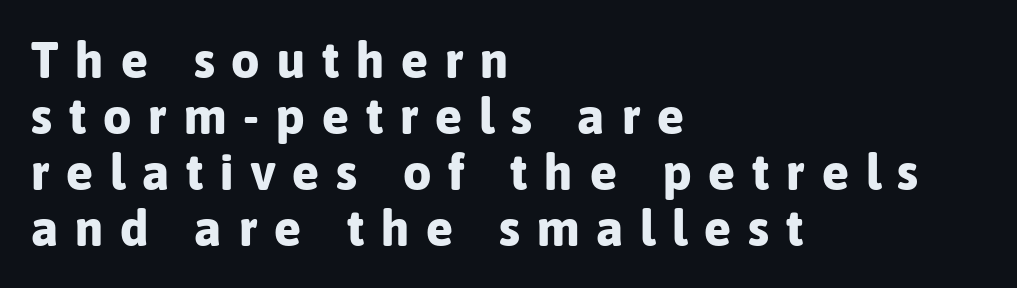
The image shows 50 px bold sans-serif type, upright; set left-aligned, tight line spacing (1.12x), unusually wide letter spacing (+0.34 em), not underlined; low stroke contrast and a medium x-height.
